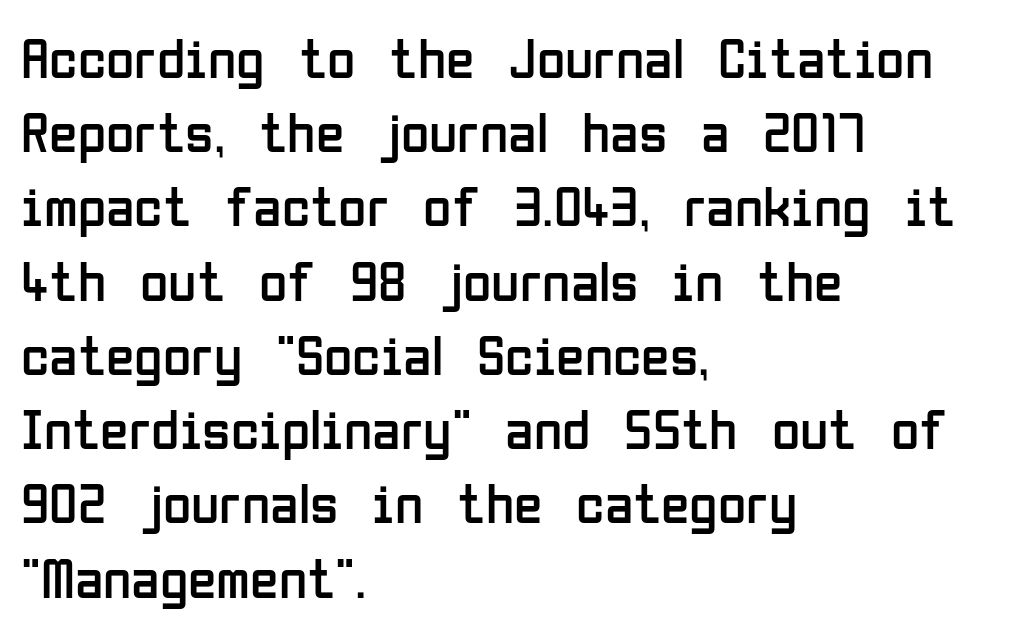
Q: Is the text bold? A: No.
Q: Is the text italic (slanted)? A: No, it is upright.
Q: Is the typeface a serif or a sans-serif typeface? A: Sans-serif.
Q: Is the text underlined? A: No.
Q: How is the paragraph aligned? A: Left-aligned.
Q: Is the spacing between letters normal or unusually wide? A: Normal.
Q: Is the spacing between lines tight, normal or loose? A: Normal.
Q: Width (condensed, normal, or wide)? A: Condensed.
Q: Stroke contrast? A: Low.
Q: x-height? A: Medium.
Q: Monospaced? A: No.
